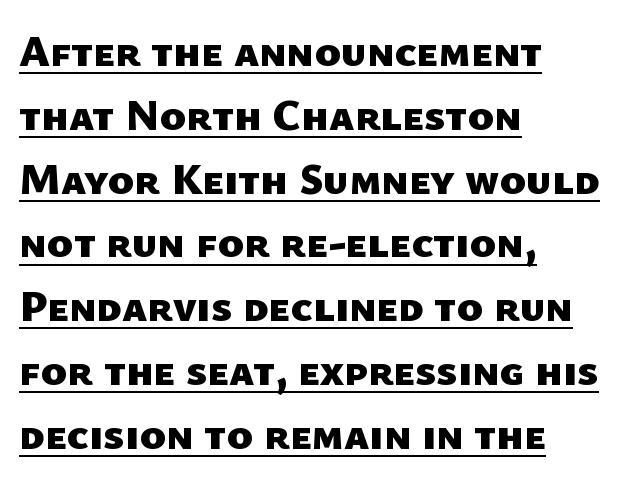
The image shows 44 px heavy sans-serif type; set left-aligned, normal line spacing (1.45x), normal letter spacing, underlined; low stroke contrast and a medium x-height.
